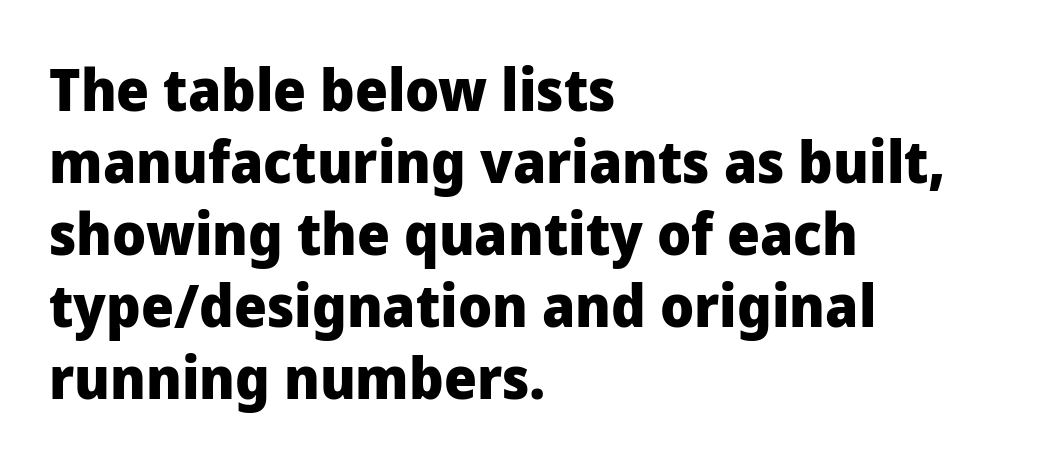
These lines are composed in type without serifs. Nope, not italic — everything's standing straight. The letterforms sit shoulder to shoulder at normal distance. Which margin do the lines hug? The left one — the right edge is uneven. The zone under the glyphs is completely vacant.
